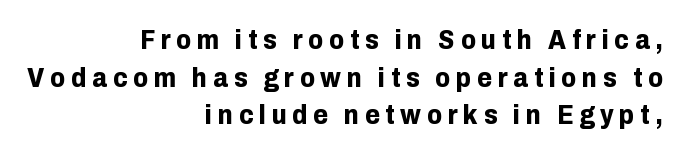
The image shows 27 px bold type, upright; set right-aligned, normal line spacing (1.39x), unusually wide letter spacing (+0.21 em), not underlined.
